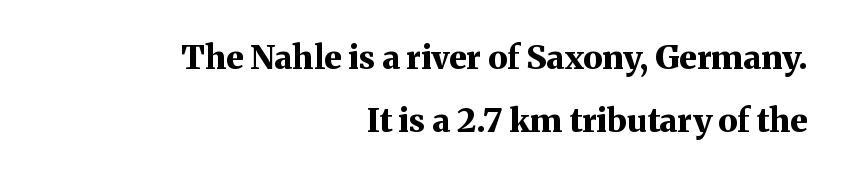
The image shows 33 px bold serif type, upright; set right-aligned, loose line spacing (1.91x), normal letter spacing, not underlined; medium stroke contrast and a medium x-height.
